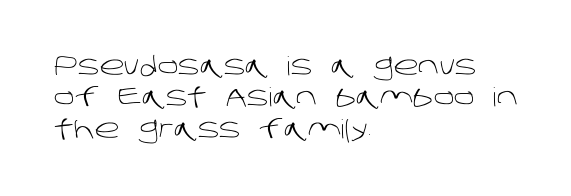
The baseline area is clear. In CSS terms this would be text-align: left. Each word holds together tightly as a unit, with standard inter-letter gaps. Letters have the restrained weight of plain body copy at most.
